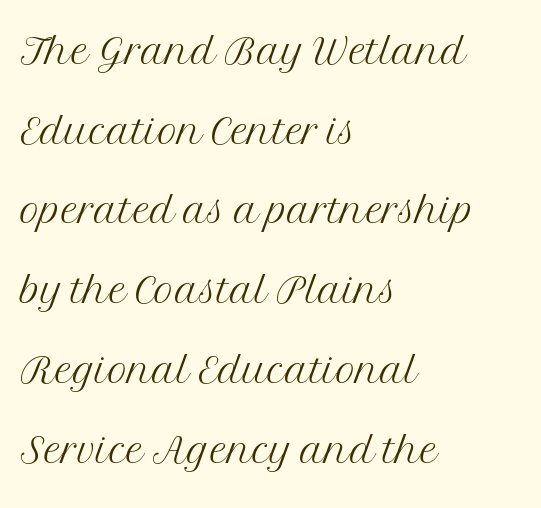
The image shows 55 px light serif type; set left-aligned, normal line spacing (1.45x), normal letter spacing, not underlined; medium stroke contrast and a medium x-height.
